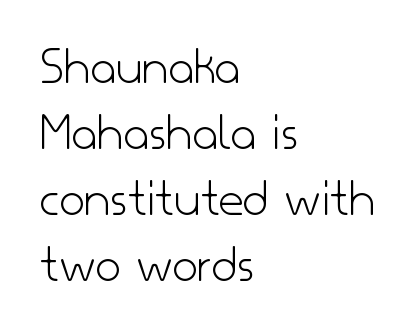
The image shows 55 px light sans-serif type, upright; set left-aligned, line spacing 1.2x, normal letter spacing, not underlined; low stroke contrast and a small x-height.
